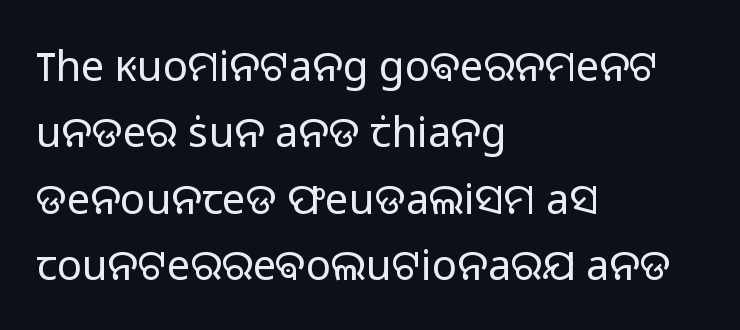
{"serif": "no", "italic": "no", "bold": "no", "weight": "light", "width": "normal", "stroke_contrast": "low", "x_height": "medium", "monospaced": "no", "underline": "no", "align": "left", "line_spacing": "normal", "line_spacing_ratio": 1.58, "letter_spacing": "normal", "letter_spacing_em": 0.0, "glyph_px": 42}
